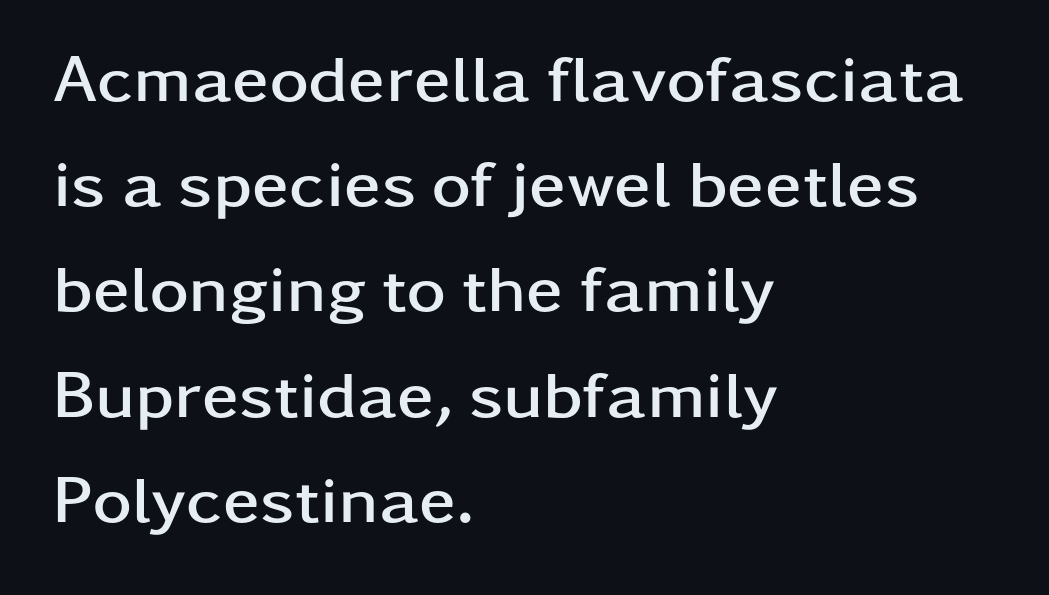
The image shows 67 px semibold, wide sans-serif type, upright; set left-aligned, normal line spacing (1.57x), normal letter spacing, not underlined; low stroke contrast and a medium x-height.
